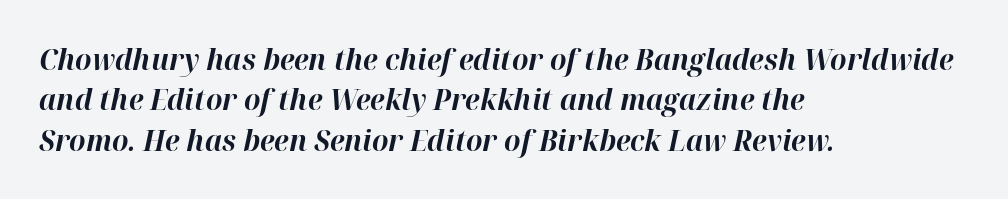
Do the characters align in a grid? No, the font is proportional. The lines in this sample share a left origin and differ only in where they stop. A clean baseline with only descenders dipping below it. The designer left line spacing at the default. Notice how thick the strokes are: this is what a full bold looks like.
